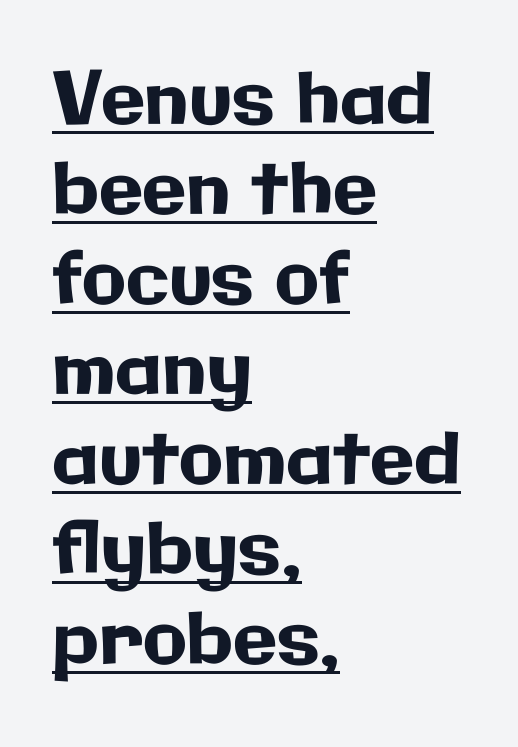
{"serif": "no", "italic": "no", "width": "normal", "stroke_contrast": "low", "x_height": "medium", "monospaced": "no", "underline": "yes", "align": "left", "line_spacing": "normal", "line_spacing_ratio": 1.25, "letter_spacing": "normal", "letter_spacing_em": 0.0, "glyph_px": 72}
